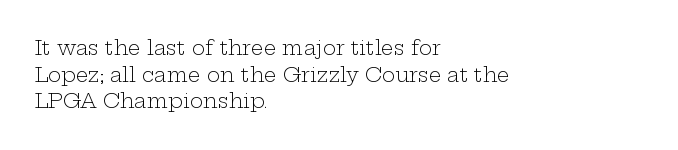
The image shows 20 px text type, upright; set left-aligned, normal line spacing (1.33x), normal letter spacing, not underlined.
